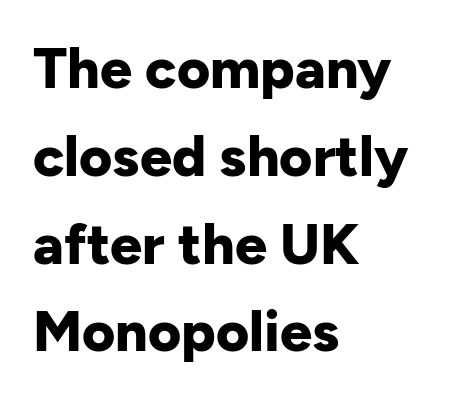
Q: Is the text bold? A: Yes.
Q: Is the text italic (slanted)? A: No, it is upright.
Q: Is the typeface a serif or a sans-serif typeface? A: Sans-serif.
Q: Is the text underlined? A: No.
Q: How is the paragraph aligned? A: Left-aligned.
Q: Is the spacing between letters normal or unusually wide? A: Normal.
Q: Is the spacing between lines tight, normal or loose? A: Normal.
Q: Width (condensed, normal, or wide)? A: Normal.
Q: Stroke contrast? A: Low.
Q: x-height? A: Medium.
Q: Monospaced? A: No.
